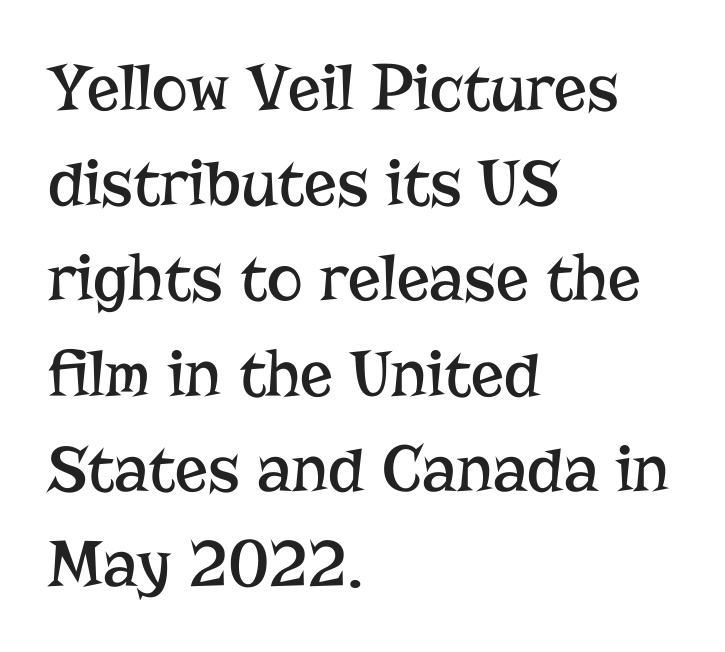
The lines sit at an ordinary, default distance from one another. Ink coverage per letter is moderate at most. Nobody touched the tracking dial on this one. Looks like regular typesetting: each glyph gets only the width it needs. Italic: no, the glyphs are upright roman.
